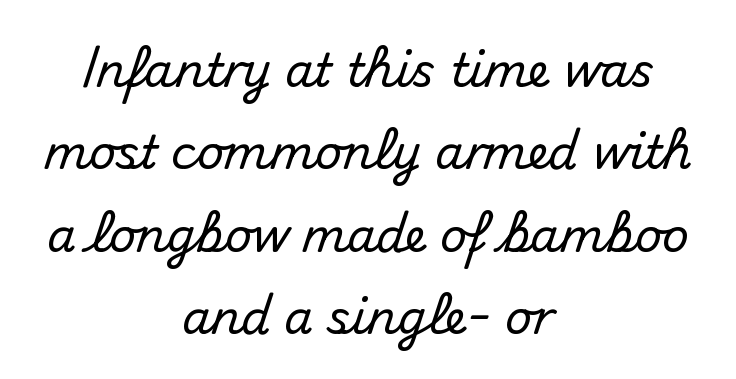
{"serif": "no", "width": "normal", "stroke_contrast": "medium", "x_height": "small", "monospaced": "no", "underline": "no", "align": "center", "line_spacing_ratio": 1.79, "letter_spacing": "normal", "letter_spacing_em": 0.0, "glyph_px": 46}
